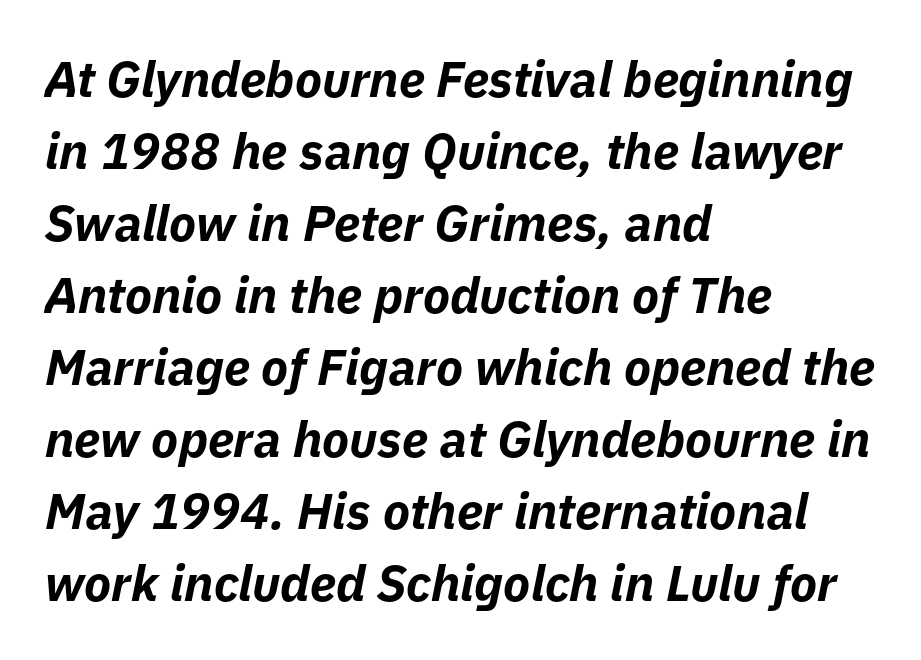
The image shows 50 px bold type, italic (leaning right); set left-aligned, normal line spacing (1.44x), normal letter spacing, not underlined; low stroke contrast and a medium x-height.
